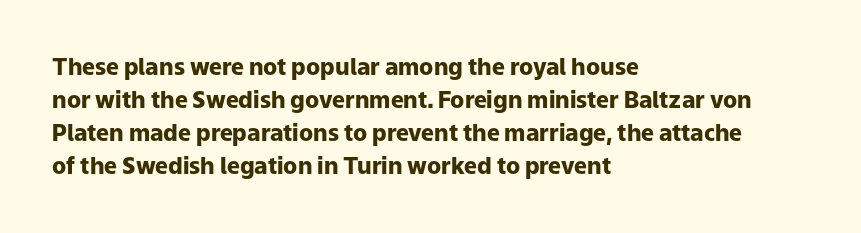
The image shows 23 px bold type, upright; set left-aligned, normal line spacing (1.44x), normal letter spacing, not underlined.
